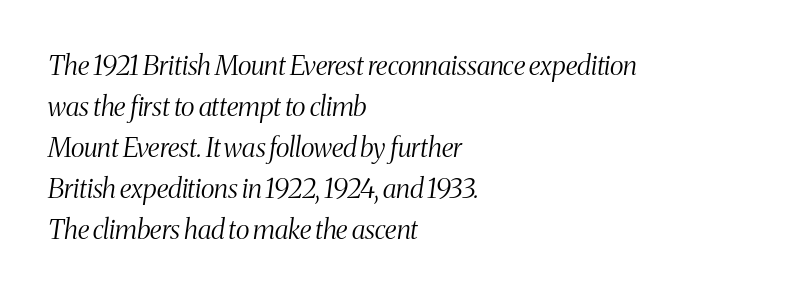
The image shows 27 px text type, italic (leaning right); set left-aligned, normal line spacing (1.52x), normal letter spacing, not underlined.
